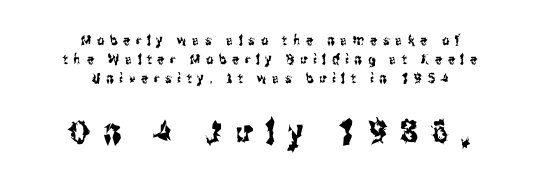
Q: Is the text italic (slanted)? A: No, it is upright.
Q: Is the typeface a serif or a sans-serif typeface? A: Sans-serif.
Q: Is the text underlined? A: No.
Q: How is the paragraph aligned? A: Centered.
Q: Is the spacing between letters normal or unusually wide? A: Unusually wide.
Q: Is the spacing between lines tight, normal or loose? A: Normal.
Q: Which block of text is set in a larger size, the first (top) or the second (bottom)? A: The second (bottom) one.
Q: Width (condensed, normal, or wide)? A: Condensed.
Q: Stroke contrast? A: Medium.
Q: x-height? A: Medium.
Q: Monospaced? A: No.
